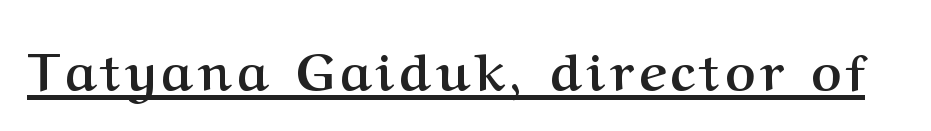
{"serif": "yes", "italic": "no", "bold": "yes", "weight": "semibold", "width": "normal", "stroke_contrast": "medium", "x_height": "medium", "monospaced": "no", "underline": "yes", "glyph_px": 52}
